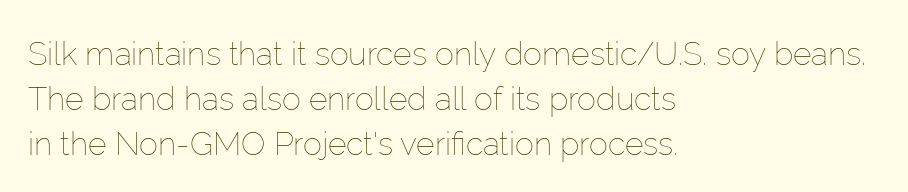
Q: Is the text bold? A: No.
Q: Is the text italic (slanted)? A: No, it is upright.
Q: Is the text underlined? A: No.
Q: How is the paragraph aligned? A: Left-aligned.
Q: Is the spacing between letters normal or unusually wide? A: Normal.
Q: Is the spacing between lines tight, normal or loose? A: Normal.
Q: Width (condensed, normal, or wide)? A: Normal.
Q: Stroke contrast? A: Low.
Q: x-height? A: Medium.
Q: Monospaced? A: No.
